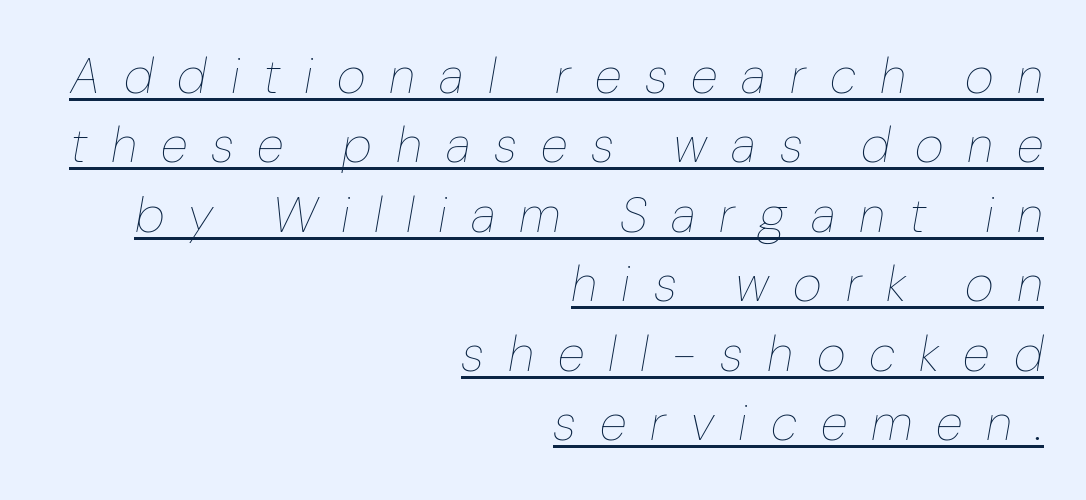
Q: Is the text bold? A: No.
Q: Is the text italic (slanted)? A: Yes, it leans right by about 10 degrees.
Q: Is the text underlined? A: Yes.
Q: How is the paragraph aligned? A: Right-aligned.
Q: Is the spacing between letters normal or unusually wide? A: Unusually wide.
Q: Is the spacing between lines tight, normal or loose? A: Normal.
Q: Width (condensed, normal, or wide)? A: Normal.
Q: Stroke contrast? A: Low.
Q: x-height? A: Medium.
Q: Monospaced? A: No.
